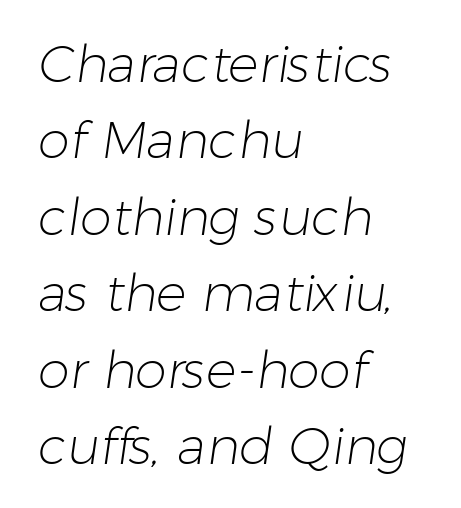
Q: Is the text bold? A: No.
Q: Is the typeface a serif or a sans-serif typeface? A: Sans-serif.
Q: Is the text underlined? A: No.
Q: How is the paragraph aligned? A: Left-aligned.
Q: Is the spacing between letters normal or unusually wide? A: Normal.
Q: Is the spacing between lines tight, normal or loose? A: Normal.
Q: Width (condensed, normal, or wide)? A: Normal.
Q: Stroke contrast? A: Low.
Q: x-height? A: Medium.
Q: Monospaced? A: No.
